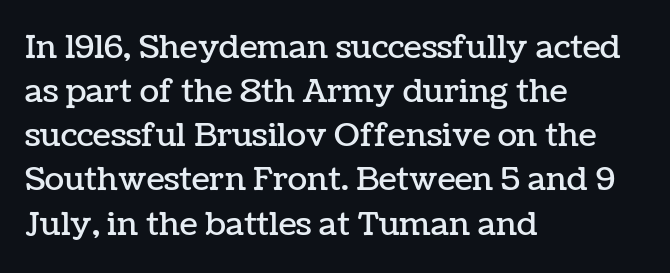
{"italic": "no", "width": "normal", "stroke_contrast": "low", "x_height": "medium", "monospaced": "no", "underline": "no", "align": "left", "line_spacing": "normal", "line_spacing_ratio": 1.38, "letter_spacing": "normal", "letter_spacing_em": 0.0, "glyph_px": 32}
